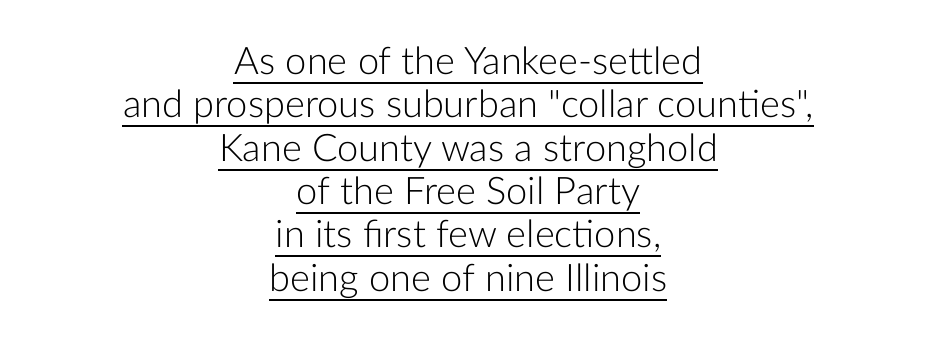
Q: Is the text bold? A: No.
Q: Is the text italic (slanted)? A: No, it is upright.
Q: Is the typeface a serif or a sans-serif typeface? A: Sans-serif.
Q: Is the text underlined? A: Yes.
Q: How is the paragraph aligned? A: Centered.
Q: Is the spacing between letters normal or unusually wide? A: Normal.
Q: Is the spacing between lines tight, normal or loose? A: Tight.
Q: Width (condensed, normal, or wide)? A: Normal.
Q: Stroke contrast? A: Low.
Q: x-height? A: Medium.
Q: Monospaced? A: No.
